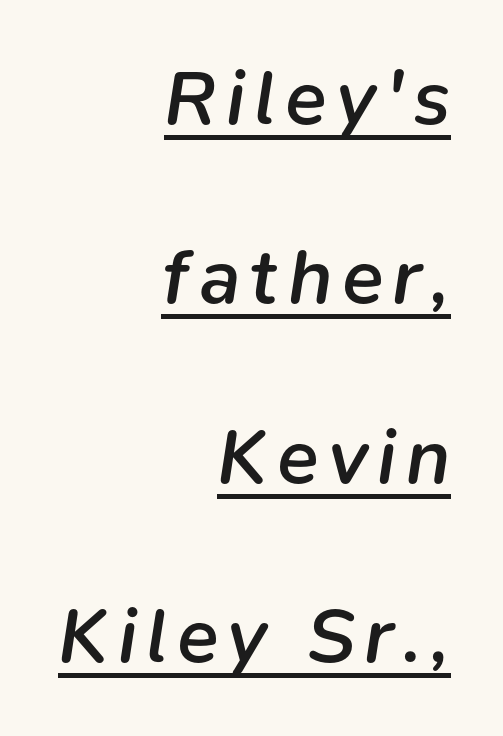
{"italic": "yes", "lean": "right", "slant_degrees": 9, "bold": "semi", "weight": "semibold", "width": "normal", "stroke_contrast": "low", "x_height": "medium", "monospaced": "no", "underline": "yes", "align": "right", "line_spacing": "loose", "line_spacing_ratio": 2.33, "glyph_px": 77}
